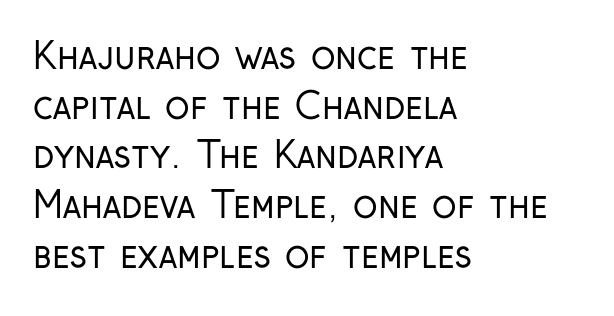
These lines are rendered in a variable-pitch font. The passage shown is not bold in any degree. The rag falls on the right side of this text block. Has an underline been added? It has not. The lettering stays uniformly vertical, giving the passage a roman look. What's the leading like? Ordinary, nothing unusual.
